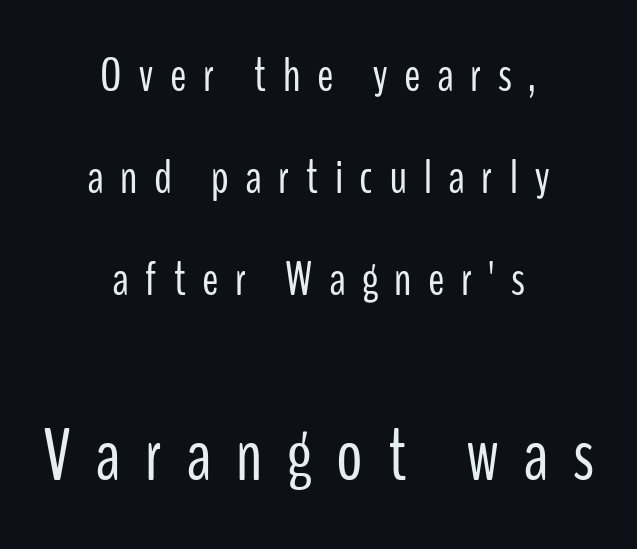
The image shows 74 px light, condensed sans-serif type, upright; set centered, loose line spacing (2.08x), unusually wide letter spacing (+0.33 em), not underlined; the second (bottom) block is 1.51x larger; low stroke contrast and a medium x-height.
